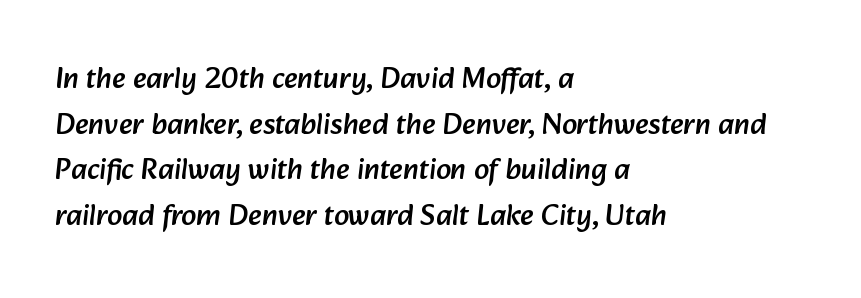
Does the type have serifs? No, each stem ends abruptly. Line beginnings align vertically; line endings do not. The tracking reads as untouched default to a designer's eye. Honestly, the row spacing looks completely unremarkable. Beneath every word, the page is bare. Character widths vary here, with narrow letters taking less room than wide ones.
